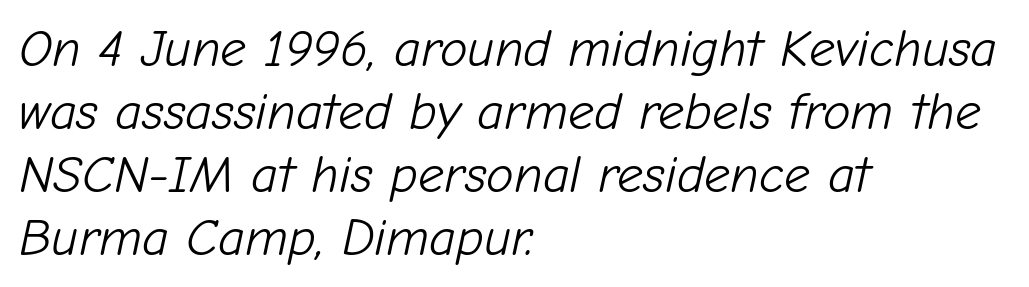
The rendering uses natural spacing where letterforms have individual widths. Where is the straight margin? On the left. Here the glyphs are tracked normally, forming tight word shapes. These lines were composed using italics.
